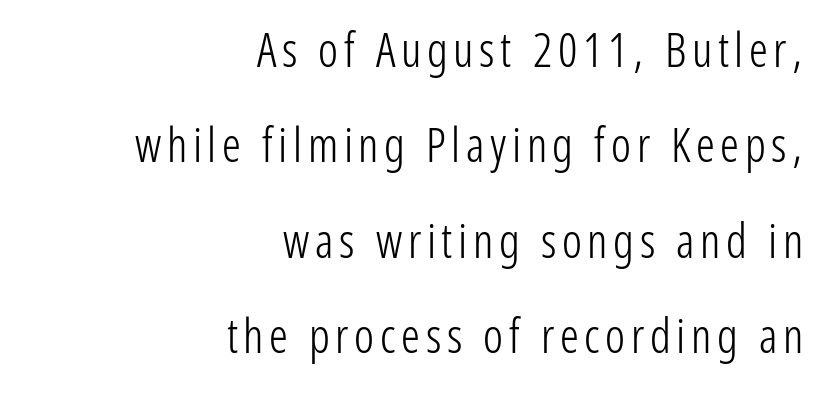
All the whitespace from short lines collects on the left. On a weight scale, this lands at 450 or below. These lines were composed using upright roman letters. Students, observe: this is what heavily led, spacious text looks like. Note the varied advance widths — an 'i' is clearly narrower than an 'm'. Beneath every word, the page is bare.
